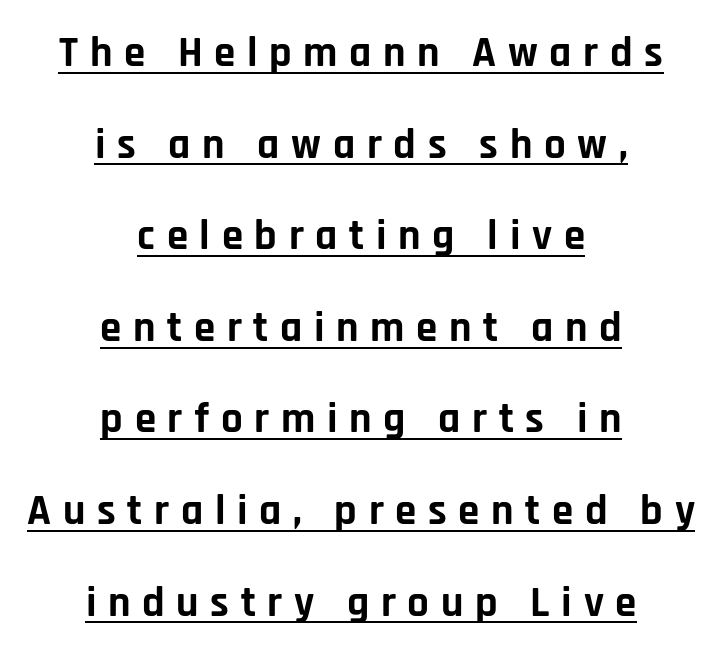
The image shows 43 px bold sans-serif type, upright; set centered, loose line spacing (2.13x), unusually wide letter spacing (+0.27 em), underlined; low stroke contrast and a large x-height.
